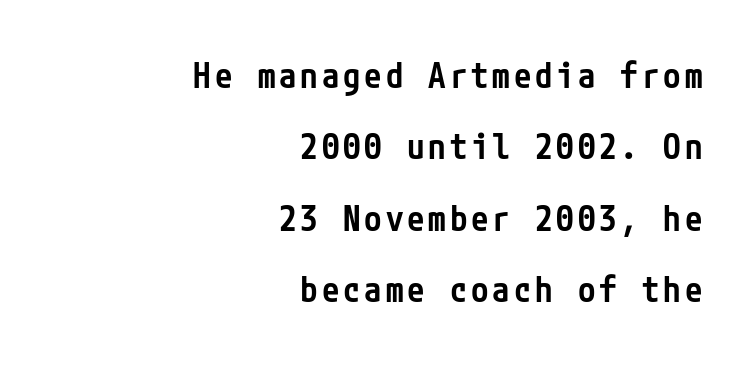
{"serif": "no", "italic": "no", "bold": "semi", "weight": "semibold", "width": "condensed", "stroke_contrast": "low", "x_height": "medium", "underline": "no", "align": "right", "line_spacing": "loose", "line_spacing_ratio": 2.04, "glyph_px": 35}
